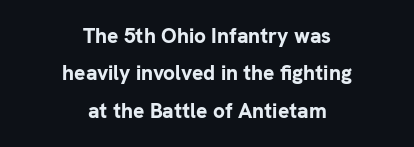
Q: Is the text bold? A: Yes.
Q: Is the text italic (slanted)? A: No, it is upright.
Q: Is the text underlined? A: No.
Q: How is the paragraph aligned? A: Centered.
Q: Is the spacing between letters normal or unusually wide? A: Normal.
